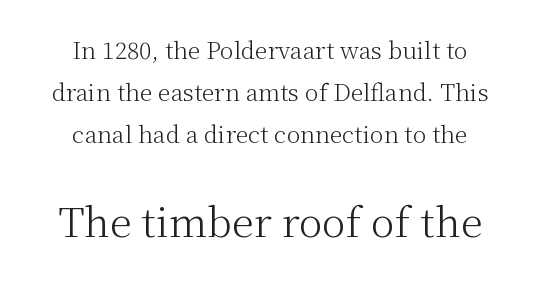
The image shows 40 px light serif type, upright; set centered, line spacing 1.82x, normal letter spacing, not underlined; the second (bottom) block is 1.74x larger; medium stroke contrast and a medium x-height.
